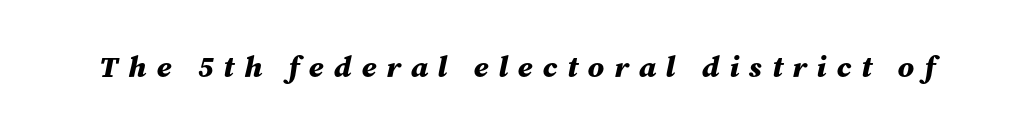
{"italic": "yes", "lean": "right", "slant_degrees": 12, "bold": "yes", "weight": "bold", "width": "normal", "stroke_contrast": "medium", "x_height": "medium", "monospaced": "no", "underline": "no", "letter_spacing": "wide", "letter_spacing_em": 0.33, "glyph_px": 30}
